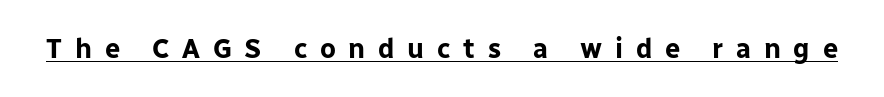
In terms of posture, this sample is upright. Does a line run under the words? Yes, clearly. The glyphs have the mass of a bold cut. Words appear elongated and porous because spacing is wide.
